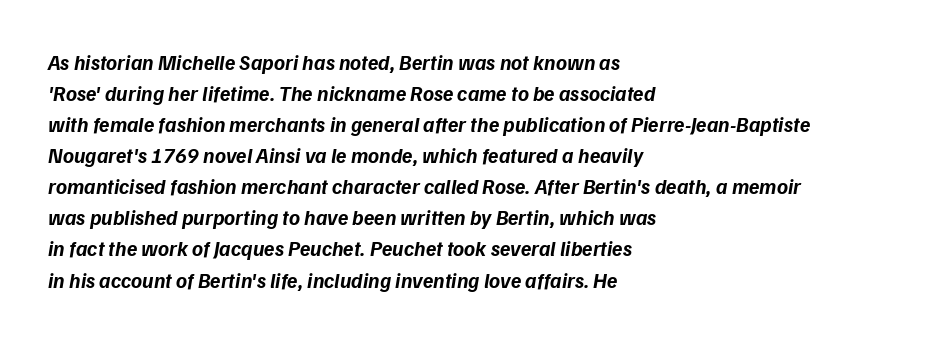
The image shows 21 px bold type, italic (leaning right); set left-aligned, normal line spacing (1.48x), normal letter spacing, not underlined.
